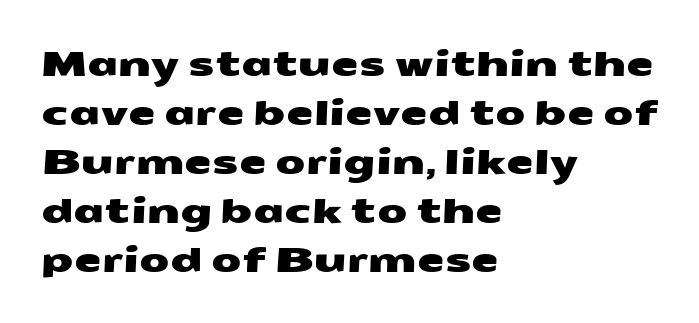
Q: Is the typeface a serif or a sans-serif typeface? A: Sans-serif.
Q: Is the text underlined? A: No.
Q: How is the paragraph aligned? A: Left-aligned.
Q: Is the spacing between letters normal or unusually wide? A: Normal.
Q: Is the spacing between lines tight, normal or loose? A: Normal.
Q: Width (condensed, normal, or wide)? A: Wide.
Q: Stroke contrast? A: Medium.
Q: x-height? A: Medium.
Q: Monospaced? A: No.
